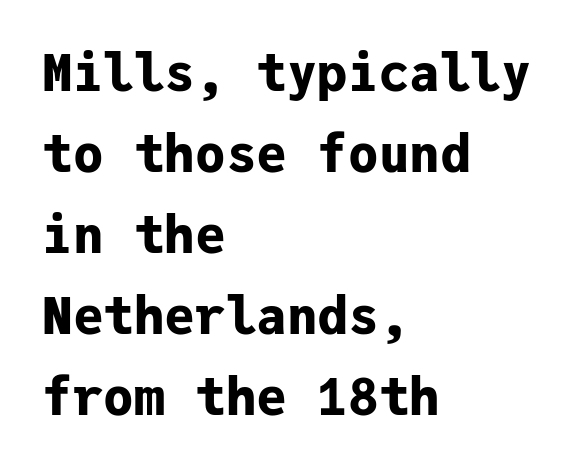
The image shows 51 px bold sans-serif type, upright, monospaced; set left-aligned, normal line spacing (1.59x), normal letter spacing, not underlined; low stroke contrast and a medium x-height.
